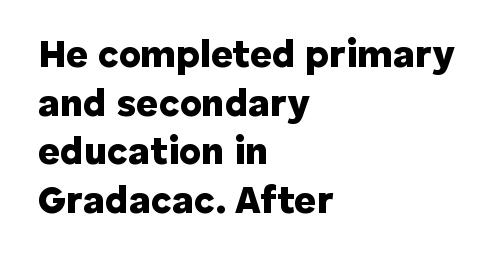
Q: Is the text bold? A: Yes.
Q: Is the text italic (slanted)? A: No, it is upright.
Q: Is the typeface a serif or a sans-serif typeface? A: Sans-serif.
Q: Is the text underlined? A: No.
Q: How is the paragraph aligned? A: Left-aligned.
Q: Is the spacing between letters normal or unusually wide? A: Normal.
Q: Is the spacing between lines tight, normal or loose? A: Normal.
Q: Width (condensed, normal, or wide)? A: Normal.
Q: Stroke contrast? A: Low.
Q: x-height? A: Medium.
Q: Monospaced? A: No.
